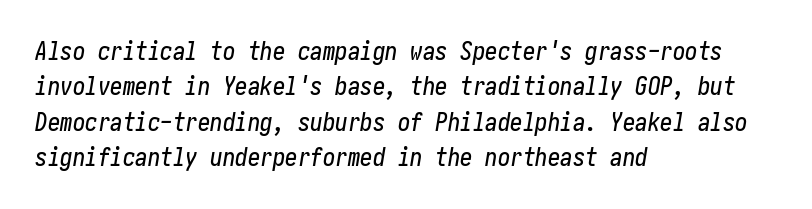
Q: Is the text italic (slanted)? A: Yes, it leans right by about 10 degrees.
Q: Is the text underlined? A: No.
Q: How is the paragraph aligned? A: Left-aligned.
Q: Is the spacing between letters normal or unusually wide? A: Normal.
Q: Is the spacing between lines tight, normal or loose? A: Normal.
